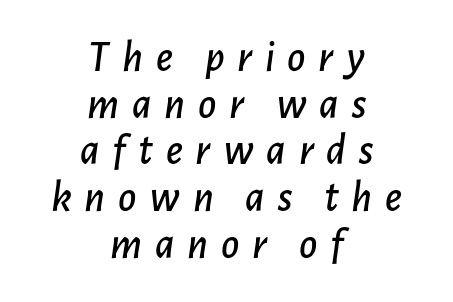
Tracking value appears strongly positive — letters spread wide. Decoration check: the copy has no underline. The font's italic variant was chosen for this text. Note the varied advance widths — an 'i' is clearly narrower than an 'm'.
